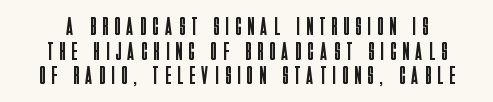
Q: Is the text bold? A: No.
Q: Is the text italic (slanted)? A: No, it is upright.
Q: Is the text underlined? A: No.
Q: Is the spacing between letters normal or unusually wide? A: Unusually wide.
Q: Is the spacing between lines tight, normal or loose? A: Tight.
